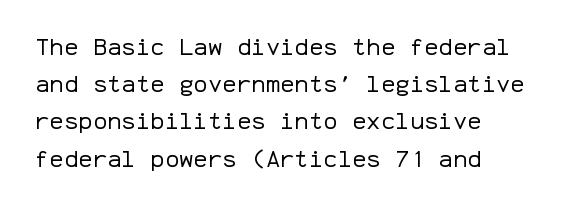
Ordinary non-slanted type is in use. This sample uses plain, unmodified letter spacing. Has an underline been added? It has not. The designer left line spacing at the default. The cut favours lightness, reaching ordinary text weight at its darkest. Layout note: lines flush left.
